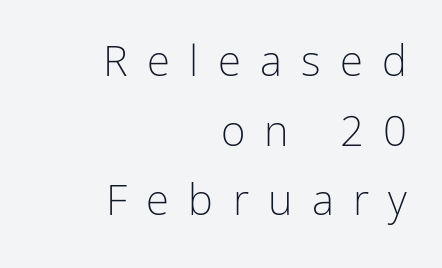
{"serif": "no", "italic": "no", "bold": "no", "weight": "light", "width": "condensed", "stroke_contrast": "low", "x_height": "medium", "monospaced": "no", "underline": "no", "align": "right", "line_spacing": "normal", "line_spacing_ratio": 1.66, "letter_spacing": "wide", "letter_spacing_em": 0.46, "glyph_px": 42}
